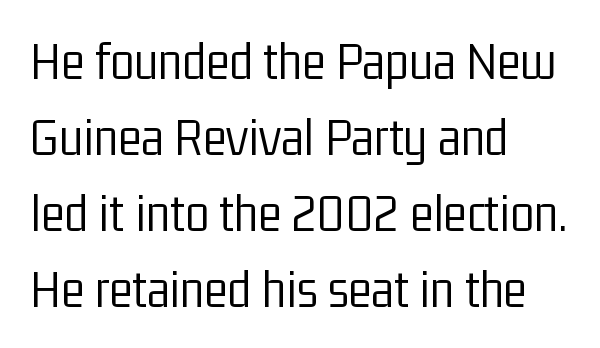
Tracking here is standard; glyphs follow each other at the usual distance. The space beneath each line is pristine and unruled. Quick note: not italic, upright. Stroke thickness stays within the range of a standard reading face or lighter. Line beginnings align vertically; line endings do not. Do the characters align in a grid? No, the font is proportional.
